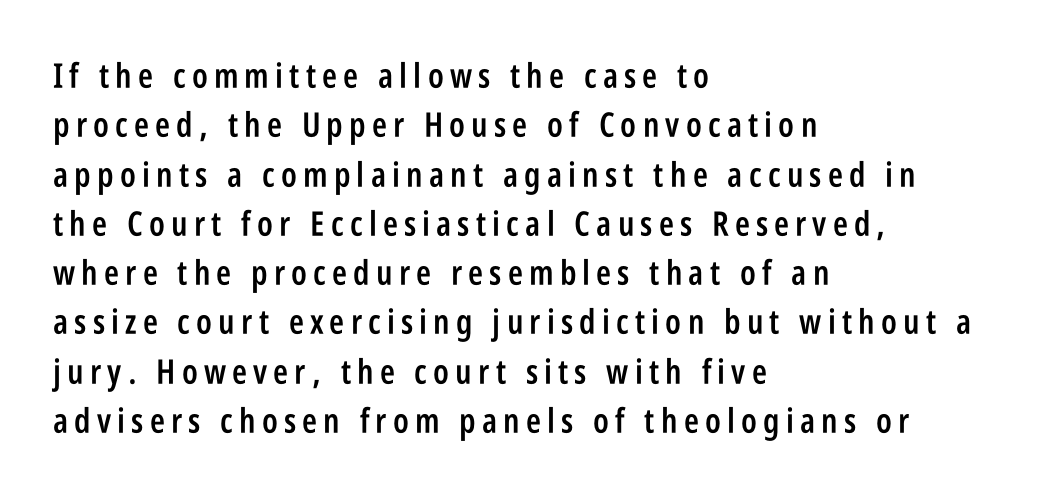
{"serif": "no", "italic": "no", "bold": "semi", "weight": "semibold", "width": "condensed", "stroke_contrast": "low", "x_height": "large", "monospaced": "no", "underline": "no", "align": "left", "line_spacing": "normal", "line_spacing_ratio": 1.45, "glyph_px": 34}
